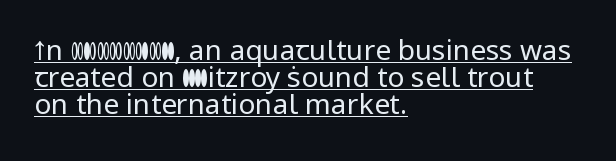
{"serif": "no", "italic": "no", "bold": "no", "weight": "regular", "width": "normal", "stroke_contrast": "low", "x_height": "medium", "monospaced": "no", "underline": "yes", "align": "left", "line_spacing": "tight", "line_spacing_ratio": 0.97, "letter_spacing": "normal", "letter_spacing_em": 0.0, "glyph_px": 28}
